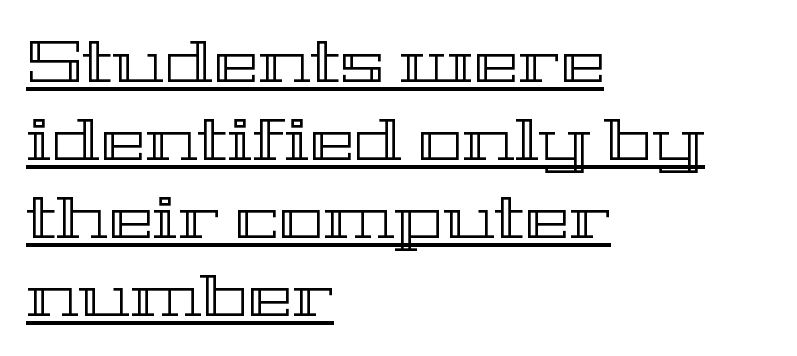
{"italic": "no", "width": "wide", "x_height": "medium", "monospaced": "no", "underline": "yes", "align": "left", "line_spacing": "normal", "line_spacing_ratio": 1.3, "letter_spacing": "normal", "letter_spacing_em": 0.0, "glyph_px": 60}
